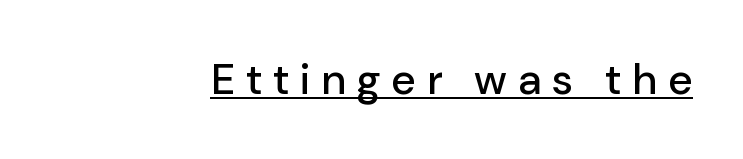
Observe the wide spacing: letters keep a clear distance from each other. The letters carry no serifs — their stems end cleanly without finishing strokes. The letters stand upright; this is a roman face. You could not count columns in this text — the font is proportionally spaced. A rule runs beneath these lines of type.
